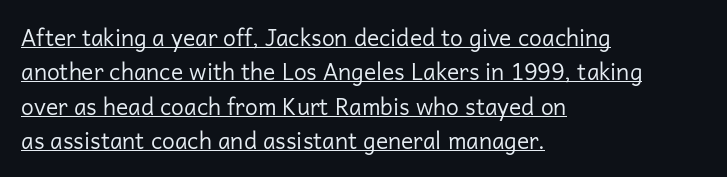
The image shows 23 px text type, upright; set left-aligned, normal line spacing (1.5x), normal letter spacing, underlined.
